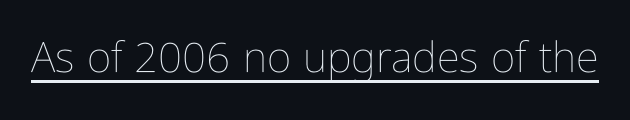
Q: Is the text bold? A: No.
Q: Is the text italic (slanted)? A: No, it is upright.
Q: Is the text underlined? A: Yes.
Q: Is the spacing between letters normal or unusually wide? A: Normal.
Q: Width (condensed, normal, or wide)? A: Condensed.
Q: Stroke contrast? A: Low.
Q: x-height? A: Medium.
Q: Monospaced? A: No.
